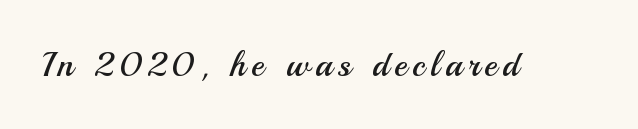
{"serif": "no", "bold": "no", "weight": "regular", "width": "normal", "stroke_contrast": "medium", "x_height": "small", "monospaced": "no", "underline": "no", "glyph_px": 35}
